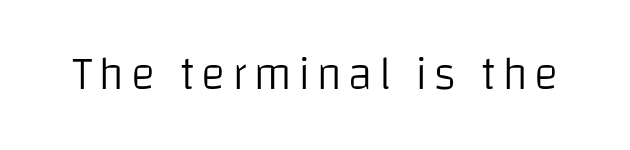
{"serif": "no", "italic": "no", "bold": "no", "weight": "light", "width": "normal", "stroke_contrast": "low", "x_height": "large", "monospaced": "no", "underline": "no", "glyph_px": 46}
